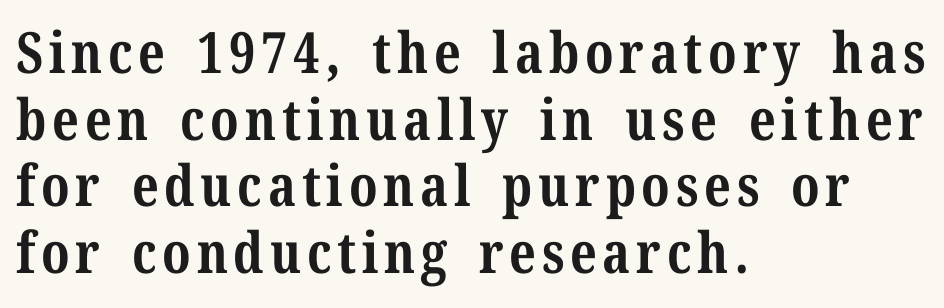
{"serif": "yes", "italic": "no", "bold": "yes", "weight": "bold", "width": "normal", "stroke_contrast": "medium", "x_height": "medium", "monospaced": "no", "underline": "no", "align": "left", "line_spacing_ratio": 1.17, "glyph_px": 57}
